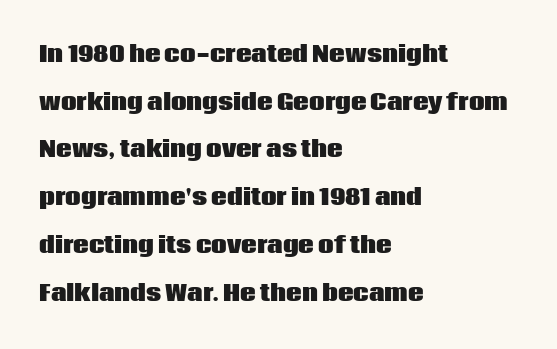
{"italic": "no", "bold": "yes", "underline": "no", "align": "left", "line_spacing": "loose", "line_spacing_ratio": 2.17, "letter_spacing": "normal", "letter_spacing_em": 0.0, "glyph_px": 22}
